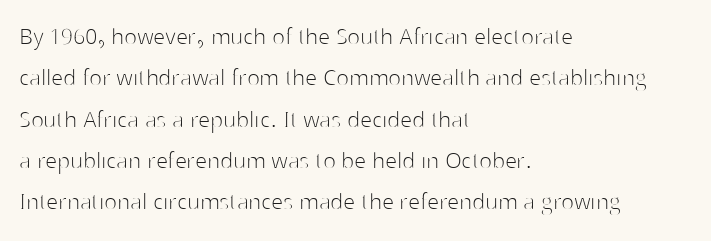
{"italic": "no", "bold": "no", "underline": "no", "align": "left", "line_spacing": "normal", "line_spacing_ratio": 1.53, "letter_spacing": "normal", "letter_spacing_em": 0.0, "glyph_px": 27}
